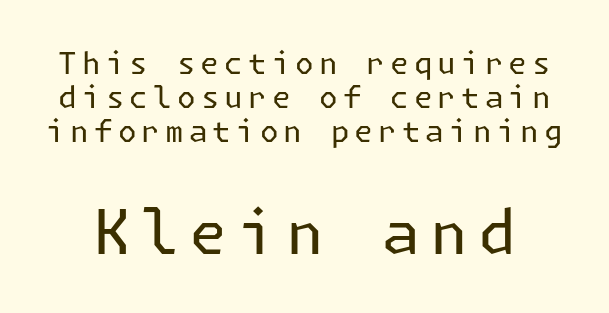
The image shows 61 px regular-weight sans-serif type, upright; set tight line spacing (1.14x), not underlined; the second (bottom) block is 2.03x larger; low stroke contrast and a medium x-height.
